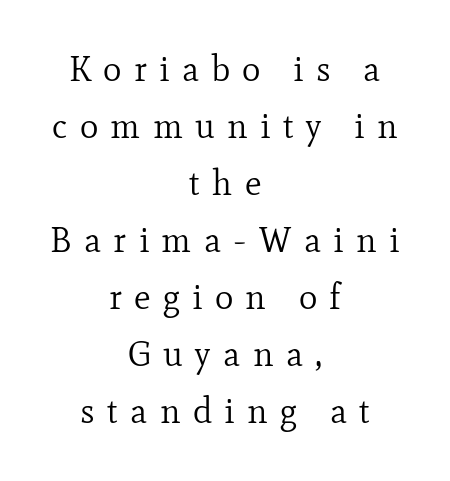
{"serif": "yes", "italic": "no", "bold": "no", "weight": "regular", "width": "normal", "stroke_contrast": "low", "x_height": "small", "monospaced": "no", "underline": "no", "align": "center", "line_spacing": "normal", "line_spacing_ratio": 1.63, "letter_spacing": "wide", "letter_spacing_em": 0.35, "glyph_px": 35}
